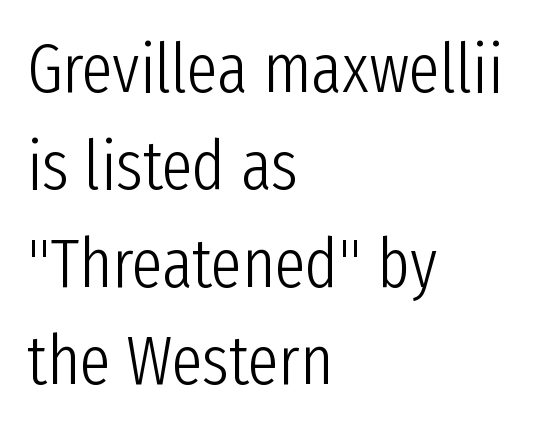
{"serif": "no", "italic": "no", "bold": "no", "weight": "light", "width": "condensed", "stroke_contrast": "low", "x_height": "medium", "monospaced": "no", "underline": "no", "align": "left", "line_spacing": "normal", "line_spacing_ratio": 1.41, "letter_spacing": "normal", "letter_spacing_em": 0.0, "glyph_px": 69}
